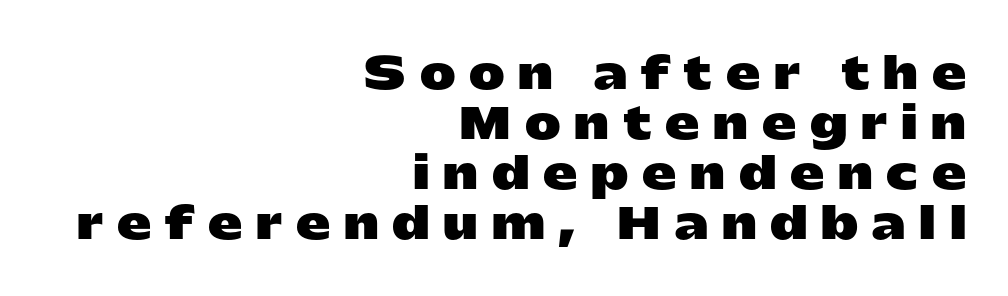
The image shows 43 px heavy, wide sans-serif type, upright; set right-aligned, line spacing 1.16x, unusually wide letter spacing (+0.32 em), not underlined; low stroke contrast and a medium x-height.
